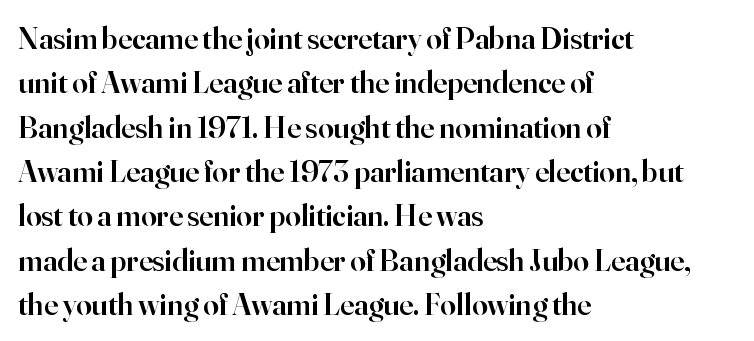
{"serif": "yes", "italic": "no", "bold": "semi", "weight": "semibold", "width": "normal", "stroke_contrast": "high", "x_height": "small", "monospaced": "no", "underline": "no", "align": "left", "line_spacing": "normal", "line_spacing_ratio": 1.43, "letter_spacing": "normal", "letter_spacing_em": 0.0, "glyph_px": 31}
